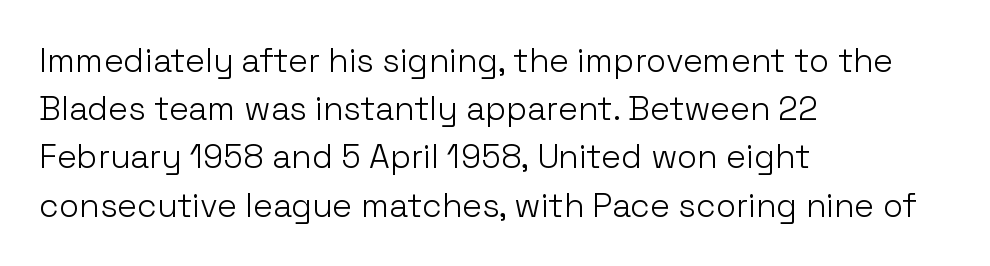
Q: Is the text bold? A: No.
Q: Is the text italic (slanted)? A: No, it is upright.
Q: Is the typeface a serif or a sans-serif typeface? A: Sans-serif.
Q: Is the text underlined? A: No.
Q: How is the paragraph aligned? A: Left-aligned.
Q: Is the spacing between letters normal or unusually wide? A: Normal.
Q: Is the spacing between lines tight, normal or loose? A: Normal.
Q: Width (condensed, normal, or wide)? A: Normal.
Q: Stroke contrast? A: Low.
Q: x-height? A: Medium.
Q: Monospaced? A: No.
